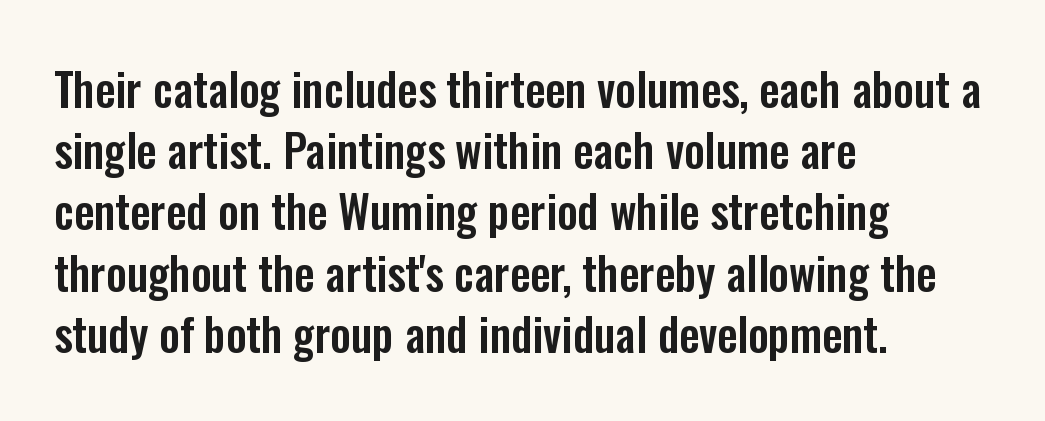
The image shows 45 px condensed sans-serif type, upright; set left-aligned, normal line spacing (1.36x), normal letter spacing, not underlined; low stroke contrast and a medium x-height.
